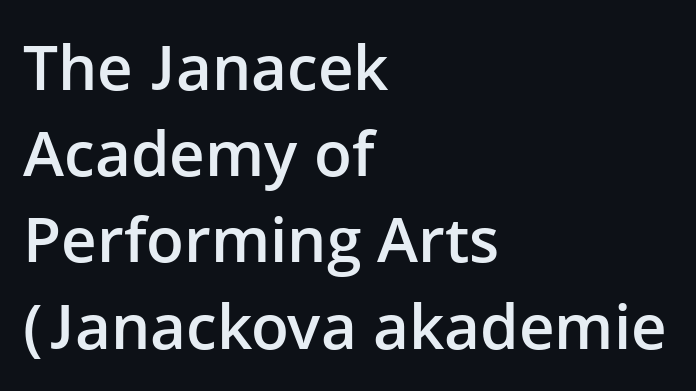
{"serif": "no", "italic": "no", "bold": "semi", "weight": "semibold", "width": "normal", "stroke_contrast": "low", "x_height": "medium", "monospaced": "no", "underline": "no", "align": "left", "line_spacing": "normal", "line_spacing_ratio": 1.39, "letter_spacing": "normal", "letter_spacing_em": 0.0, "glyph_px": 62}
